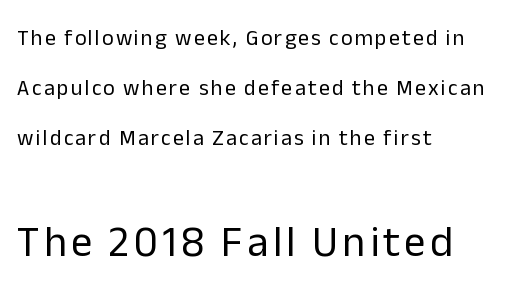
You could not count columns in this text — the font is proportionally spaced. Loosely led — the rows are spread out. The rendering anchors every line to the left-hand side. The text was rendered using a sans face with plain stroke endings.
